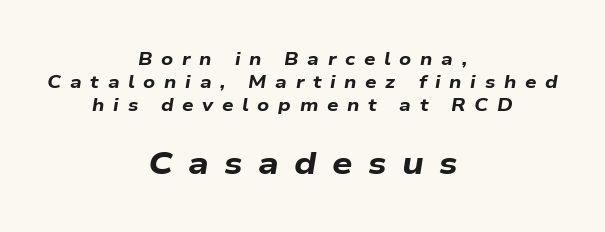
Small over large — that's the arrangement of the two blocks here. The passage shown is typed in a proportional face where columns would drift. How are the letters spaced? Widely, with obvious added tracking. The lines are quadded center. The font is running at its bold setting. One glance says typical: line gaps are just what's usual.
